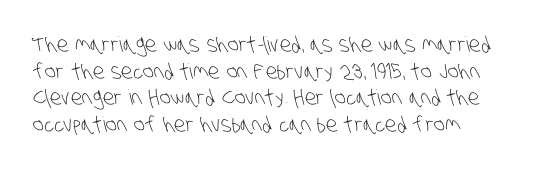
The image shows 21 px text type; set normal line spacing (1.27x), normal letter spacing, not underlined.
